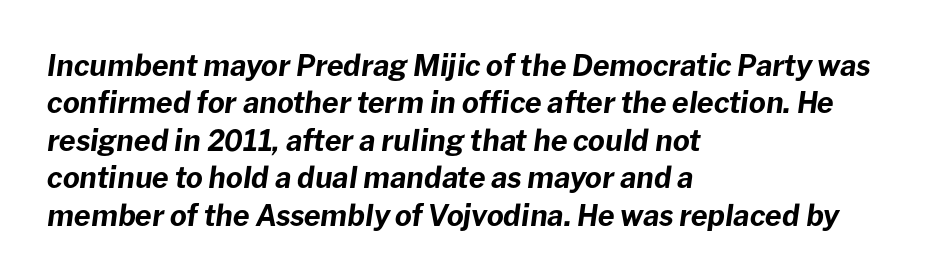
{"italic": "yes", "lean": "right", "slant_degrees": 8, "bold": "yes", "weight": "bold", "width": "normal", "stroke_contrast": "low", "x_height": "medium", "monospaced": "no", "underline": "no", "align": "left", "line_spacing": "normal", "line_spacing_ratio": 1.29, "letter_spacing": "normal", "letter_spacing_em": 0.0, "glyph_px": 29}
